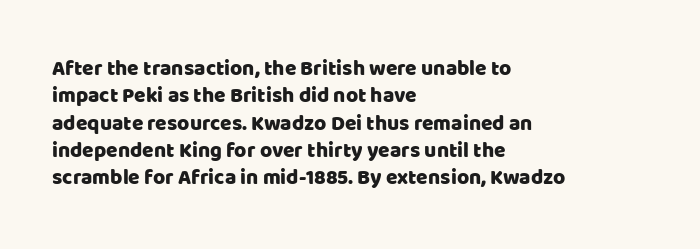
{"italic": "no", "underline": "no", "align": "left", "line_spacing": "normal", "line_spacing_ratio": 1.3, "letter_spacing": "normal", "letter_spacing_em": 0.0, "glyph_px": 21}
